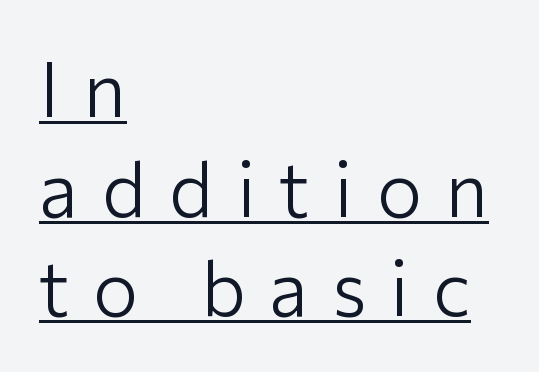
{"serif": "no", "italic": "no", "bold": "no", "weight": "light", "width": "normal", "stroke_contrast": "low", "x_height": "medium", "monospaced": "no", "underline": "yes", "align": "left", "line_spacing": "normal", "line_spacing_ratio": 1.31, "letter_spacing": "wide", "letter_spacing_em": 0.31, "glyph_px": 76}
